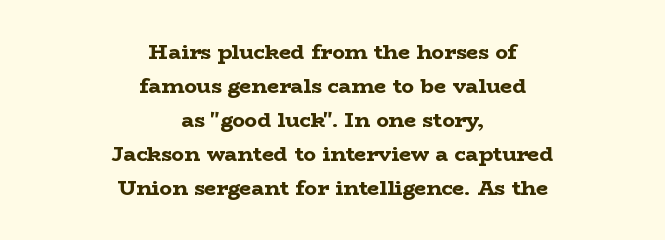
Q: Is the text bold? A: Yes.
Q: Is the text italic (slanted)? A: No, it is upright.
Q: Is the text underlined? A: No.
Q: How is the paragraph aligned? A: Centered.
Q: Is the spacing between letters normal or unusually wide? A: Normal.
Q: Is the spacing between lines tight, normal or loose? A: Normal.
